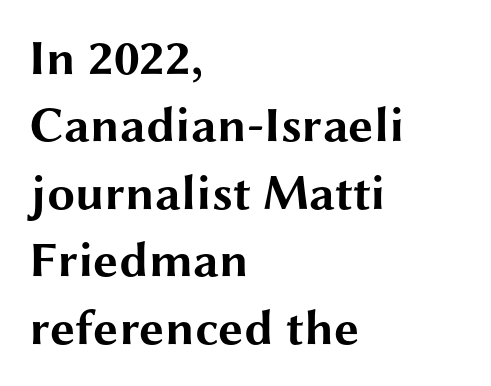
{"serif": "no", "italic": "no", "bold": "yes", "weight": "bold", "width": "wide", "stroke_contrast": "medium", "x_height": "medium", "monospaced": "no", "underline": "no", "align": "left", "line_spacing": "normal", "line_spacing_ratio": 1.35, "letter_spacing": "normal", "letter_spacing_em": 0.0, "glyph_px": 50}
